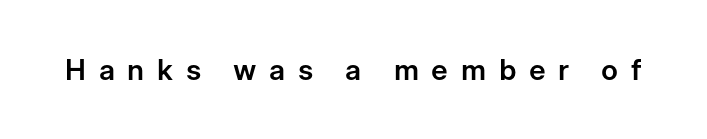
Underline: absent. Each letter's strokes conclude bluntly, with no projecting serifs. Characters remain perfectly vertical along every line. Students, note that the glyphs here are deliberately spaced far apart. The letters advance in unequal steps, a hallmark of proportional type.
